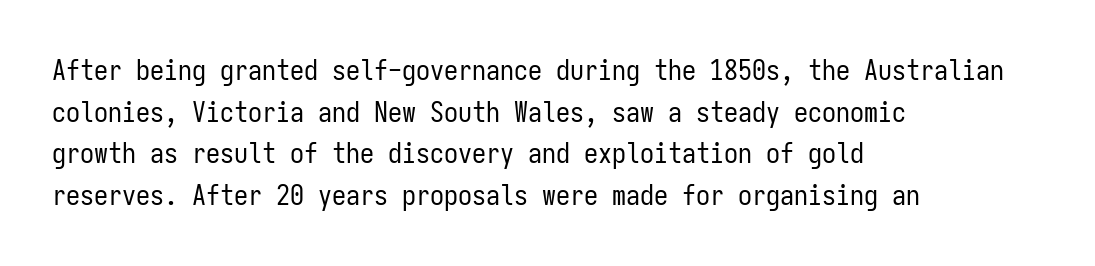
{"serif": "no", "italic": "no", "bold": "no", "weight": "regular", "width": "condensed", "stroke_contrast": "low", "x_height": "medium", "monospaced": "yes", "underline": "no", "align": "left", "line_spacing": "normal", "line_spacing_ratio": 1.49, "letter_spacing": "normal", "letter_spacing_em": 0.0, "glyph_px": 28}
